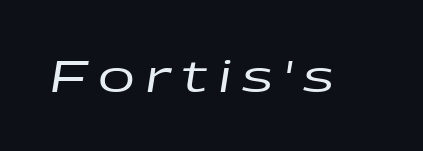
Characters follow at a spacing far wider than the type designer built in. Decoration check: the copy has no underline. Note the varied advance widths — an 'i' is clearly narrower than an 'm'. Tall strokes in this sample are angled rather than plumb. The passage shown is not bold in any degree.
